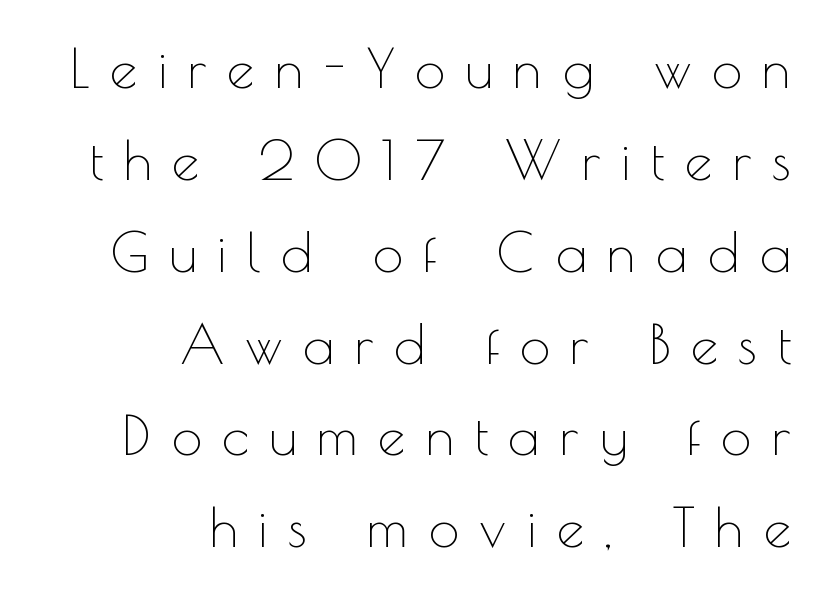
{"serif": "no", "italic": "no", "bold": "no", "weight": "thin", "width": "normal", "x_height": "small", "monospaced": "no", "underline": "no", "align": "right", "line_spacing": "normal", "line_spacing_ratio": 1.67, "letter_spacing": "wide", "letter_spacing_em": 0.37, "glyph_px": 55}
